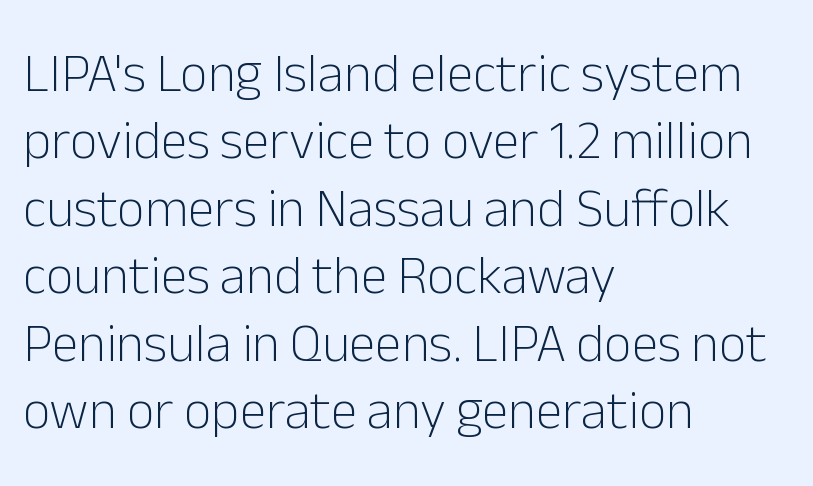
{"serif": "no", "italic": "no", "bold": "no", "weight": "light", "width": "normal", "stroke_contrast": "low", "x_height": "medium", "monospaced": "no", "underline": "no", "align": "left", "line_spacing": "normal", "line_spacing_ratio": 1.25, "letter_spacing": "normal", "letter_spacing_em": 0.0, "glyph_px": 54}
